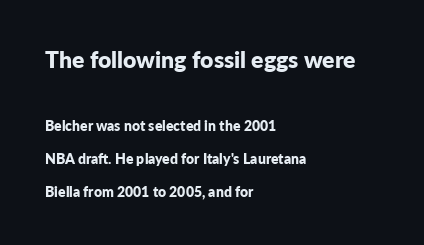
Look at the glyph heights: the upper group is clearly the bigger setting. The lettering holds an erect, upright posture throughout. One-word summary of the alignment: left. In terms of leading, this rendering errs on the spacious side.
